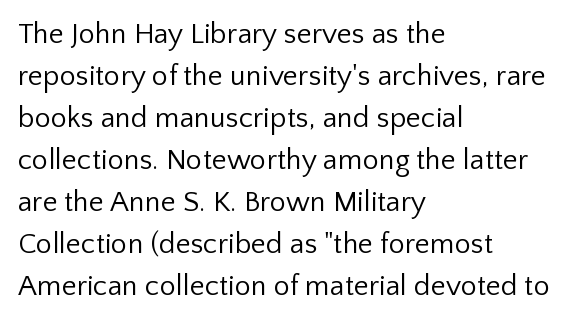
The image shows 29 px regular-weight sans-serif type, upright; set left-aligned, normal line spacing (1.45x), normal letter spacing, not underlined; low stroke contrast and a medium x-height.
